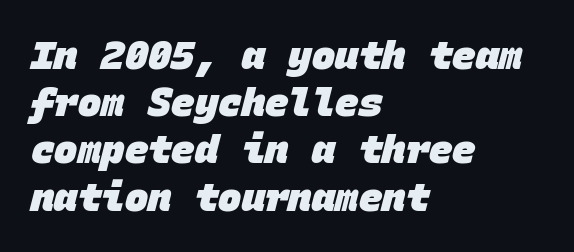
The image shows 39 px heavy sans-serif type, monospaced; set left-aligned, line spacing 1.21x, normal letter spacing, not underlined; low stroke contrast and a large x-height.
